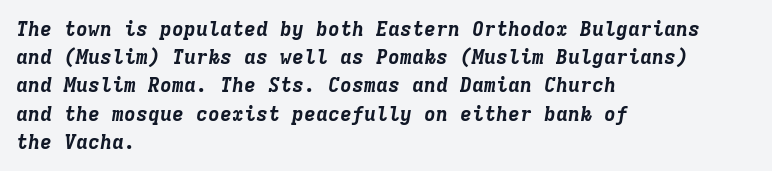
Interline gaps are of average width in this sample. This sample is left-justified, so line endings fall wherever the words run out. Is the type bold? Yes — the strokes are clearly thick and heavy. Plain, unruled lines of type. Caption: standard tracking, unaltered.
